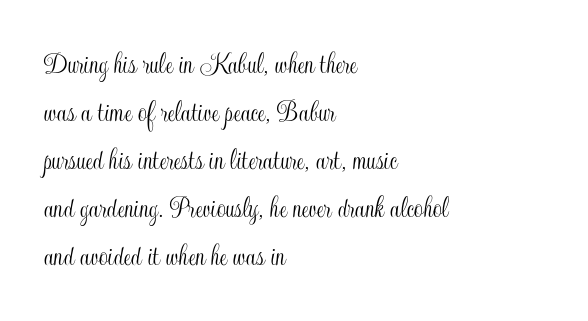
{"width": "condensed", "x_height": "small", "monospaced": "no", "underline": "no", "align": "left", "line_spacing": "normal", "line_spacing_ratio": 1.5, "letter_spacing": "normal", "letter_spacing_em": 0.0, "glyph_px": 32}
